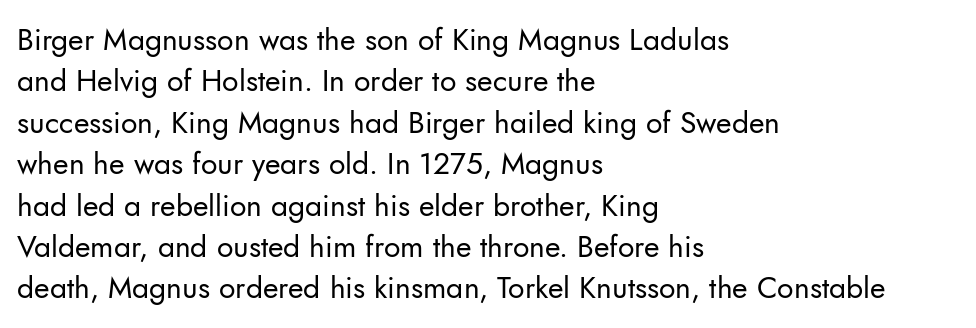
Q: Is the text bold? A: No.
Q: Is the text italic (slanted)? A: No, it is upright.
Q: Is the typeface a serif or a sans-serif typeface? A: Sans-serif.
Q: Is the text underlined? A: No.
Q: How is the paragraph aligned? A: Left-aligned.
Q: Is the spacing between letters normal or unusually wide? A: Normal.
Q: Is the spacing between lines tight, normal or loose? A: Normal.
Q: Width (condensed, normal, or wide)? A: Normal.
Q: Stroke contrast? A: Low.
Q: x-height? A: Small.
Q: Monospaced? A: No.
